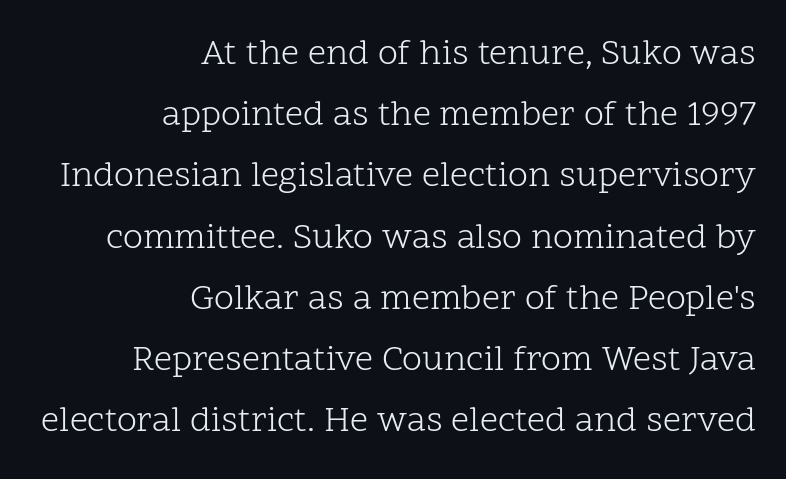
The typeface chosen for these lines features serifs. Casual observation: everything's shoved over to the right. Inter-character spacing is left at the font's built-in metrics. The strokes are not fattened; the text isn't bold. These lines sit exactly where default settings would place them.
